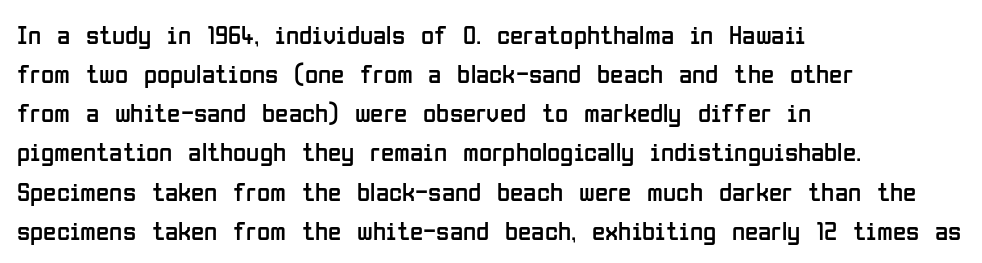
Q: Is the text bold? A: No.
Q: Is the text italic (slanted)? A: No, it is upright.
Q: Is the text underlined? A: No.
Q: How is the paragraph aligned? A: Left-aligned.
Q: Is the spacing between letters normal or unusually wide? A: Normal.
Q: Is the spacing between lines tight, normal or loose? A: Normal.
